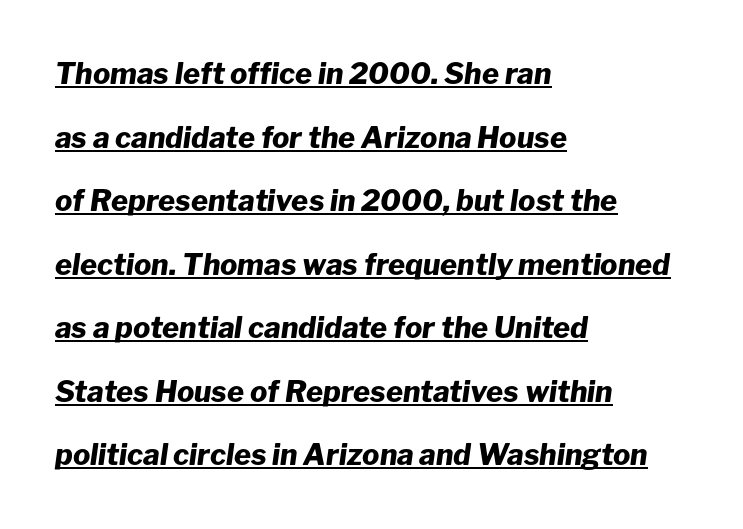
The image shows 29 px heavy type, italic (leaning right); set left-aligned, loose line spacing (2.19x), normal letter spacing, underlined; low stroke contrast and a medium x-height.
